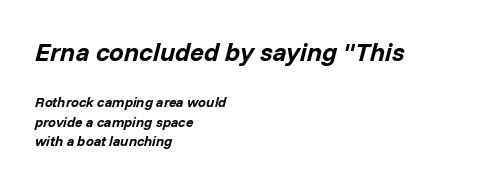
{"italic": "yes", "lean": "right", "slant_degrees": 14, "bold": "yes", "underline": "no", "align": "left", "line_spacing": "normal", "line_spacing_ratio": 1.42, "letter_spacing": "normal", "letter_spacing_em": 0.0, "larger_block": "first", "size_ratio": 1.86, "glyph_px": 26}
